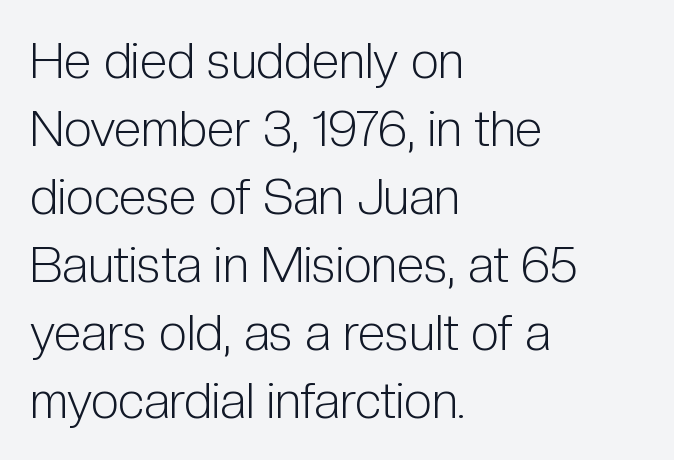
Q: Is the text bold? A: No.
Q: Is the text italic (slanted)? A: No, it is upright.
Q: Is the typeface a serif or a sans-serif typeface? A: Sans-serif.
Q: Is the text underlined? A: No.
Q: How is the paragraph aligned? A: Left-aligned.
Q: Is the spacing between letters normal or unusually wide? A: Normal.
Q: Is the spacing between lines tight, normal or loose? A: Normal.
Q: Width (condensed, normal, or wide)? A: Condensed.
Q: Stroke contrast? A: Low.
Q: x-height? A: Medium.
Q: Monospaced? A: No.
